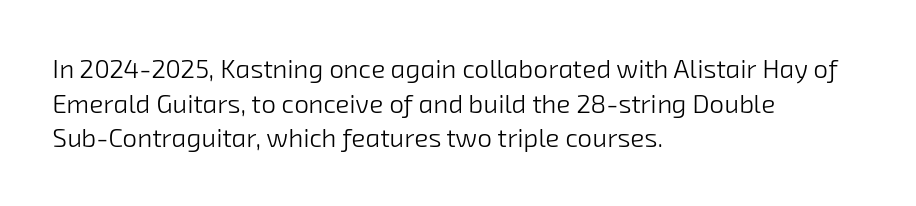
Q: Is the text bold? A: No.
Q: Is the text underlined? A: No.
Q: How is the paragraph aligned? A: Left-aligned.
Q: Is the spacing between letters normal or unusually wide? A: Normal.
Q: Is the spacing between lines tight, normal or loose? A: Normal.
